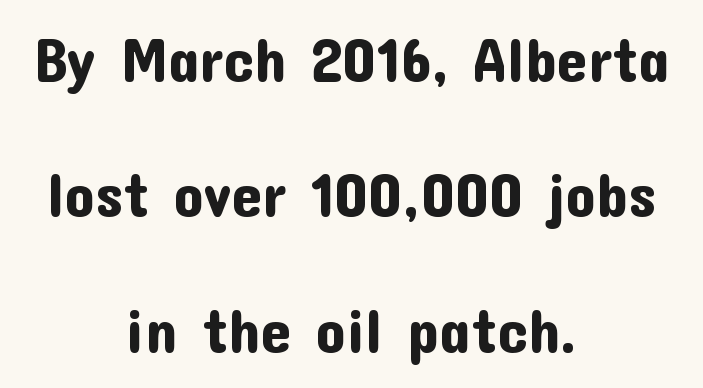
{"serif": "no", "italic": "no", "width": "normal", "stroke_contrast": "low", "x_height": "medium", "monospaced": "no", "underline": "no", "align": "center", "line_spacing": "loose", "line_spacing_ratio": 2.22, "letter_spacing": "normal", "letter_spacing_em": 0.0, "glyph_px": 61}
